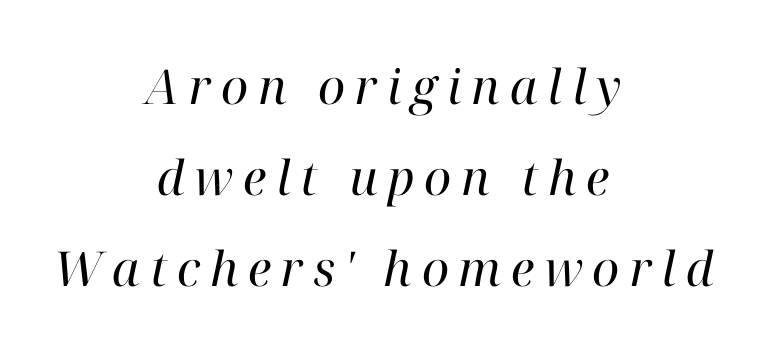
{"serif": "yes", "italic": "yes", "lean": "right", "slant_degrees": 12, "bold": "no", "weight": "regular", "width": "normal", "stroke_contrast": "high", "x_height": "medium", "monospaced": "no", "underline": "no", "align": "center", "line_spacing": "loose", "line_spacing_ratio": 1.9, "letter_spacing": "wide", "letter_spacing_em": 0.2, "glyph_px": 48}
